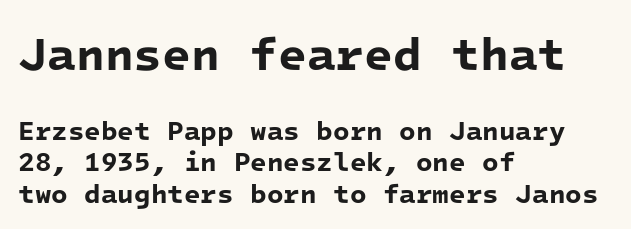
The tracking reads as untouched default to a designer's eye. Where is the straight margin? On the left. Is this a fixed-width face? Yes — each glyph sits in an identical cell. Font category for this specimen: sans-serif. The strip under each line holds only bare page.
